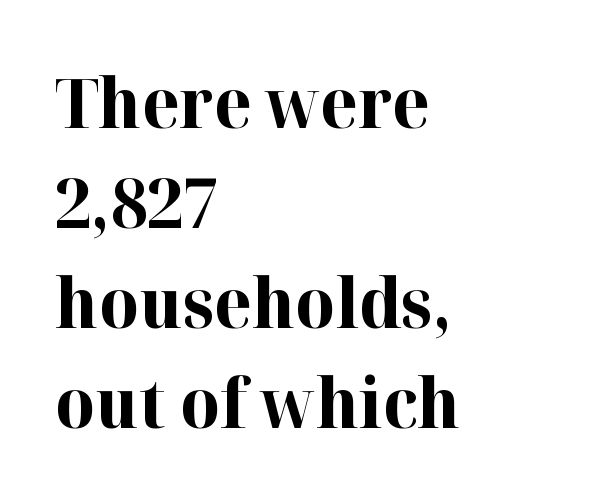
Q: Is the text bold? A: Yes.
Q: Is the text italic (slanted)? A: No, it is upright.
Q: Is the typeface a serif or a sans-serif typeface? A: Serif.
Q: Is the text underlined? A: No.
Q: How is the paragraph aligned? A: Left-aligned.
Q: Is the spacing between letters normal or unusually wide? A: Normal.
Q: Is the spacing between lines tight, normal or loose? A: Normal.
Q: Width (condensed, normal, or wide)? A: Normal.
Q: Stroke contrast? A: High.
Q: x-height? A: Medium.
Q: Monospaced? A: No.
